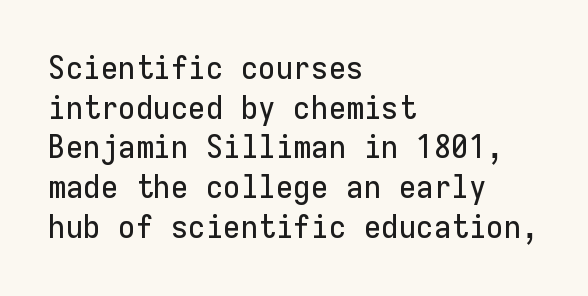
Q: Is the text italic (slanted)? A: No, it is upright.
Q: Is the typeface a serif or a sans-serif typeface? A: Sans-serif.
Q: Is the text underlined? A: No.
Q: How is the paragraph aligned? A: Left-aligned.
Q: Is the spacing between letters normal or unusually wide? A: Normal.
Q: Width (condensed, normal, or wide)? A: Normal.
Q: Stroke contrast? A: Low.
Q: x-height? A: Medium.
Q: Monospaced? A: Yes.
